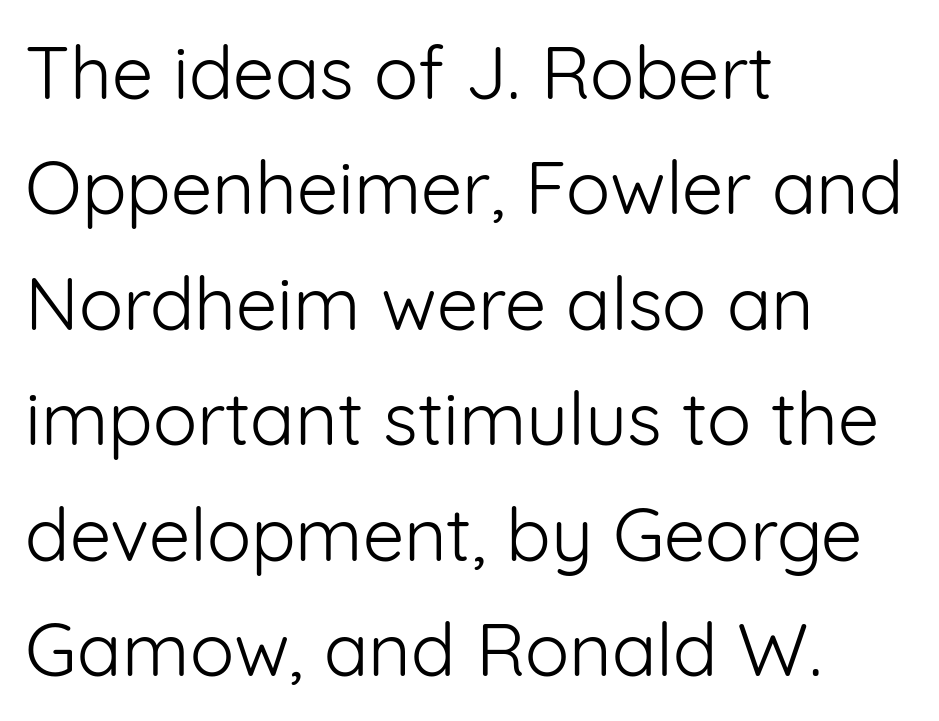
{"serif": "no", "italic": "no", "bold": "no", "weight": "light", "width": "normal", "stroke_contrast": "low", "x_height": "medium", "monospaced": "no", "underline": "no", "align": "left", "line_spacing": "normal", "line_spacing_ratio": 1.56, "letter_spacing": "normal", "letter_spacing_em": 0.0, "glyph_px": 74}
